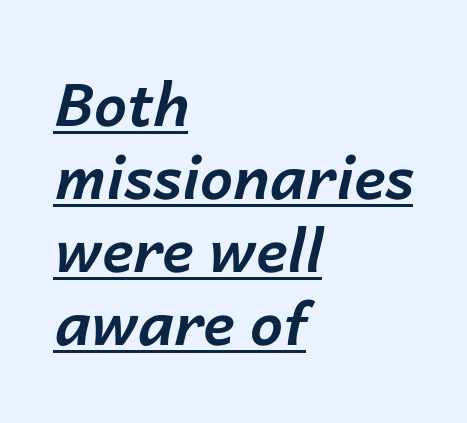
If you drew a ruler down the left edge, every line would touch it. Posture: slanted. This sample uses plain, unmodified letter spacing. Strokes here are thick enough to call this a true bold. Each line of the rendering has a horizontal stroke beneath the glyphs. A typesetter would call this proportional, since set widths differ per character.
